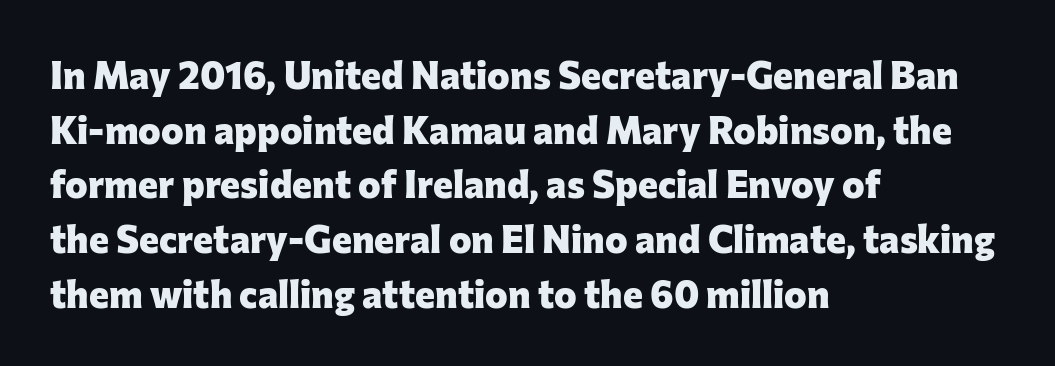
{"serif": "no", "italic": "no", "bold": "yes", "weight": "heavy", "width": "normal", "stroke_contrast": "low", "x_height": "medium", "monospaced": "no", "underline": "no", "align": "left", "line_spacing": "normal", "line_spacing_ratio": 1.44, "letter_spacing": "normal", "letter_spacing_em": 0.0, "glyph_px": 38}
